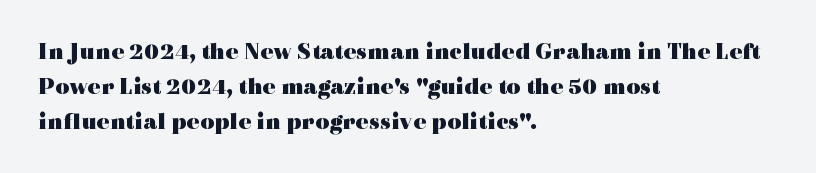
The image shows 24 px bold type, upright; set left-aligned, normal line spacing (1.45x), normal letter spacing, not underlined.
